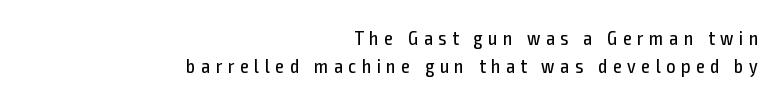
{"italic": "no", "bold": "no", "underline": "no", "align": "right", "line_spacing": "normal", "line_spacing_ratio": 1.41, "letter_spacing": "wide", "letter_spacing_em": 0.28, "glyph_px": 20}
